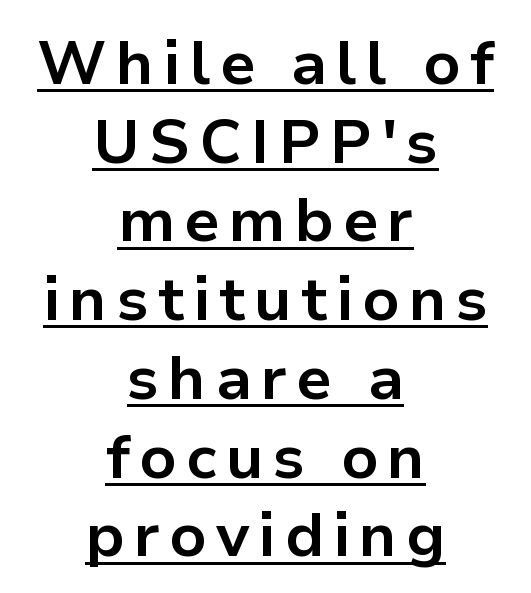
The image shows 62 px bold sans-serif type, upright; set centered, normal line spacing (1.27x), underlined; low stroke contrast and a medium x-height.
